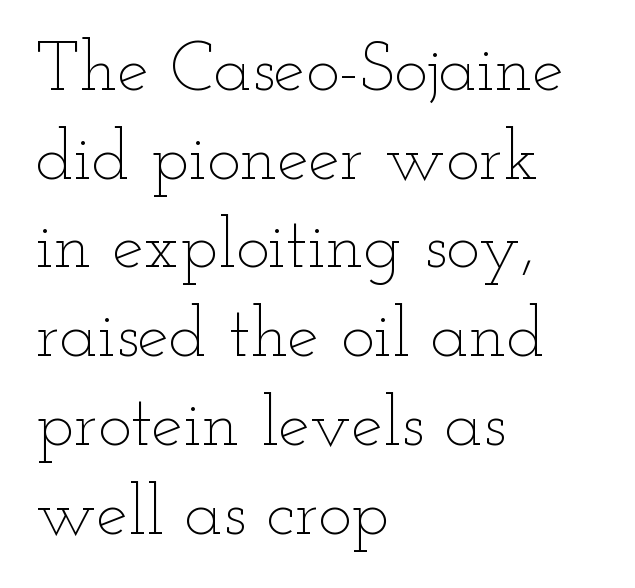
Q: Is the text bold? A: No.
Q: Is the text italic (slanted)? A: No, it is upright.
Q: Is the text underlined? A: No.
Q: How is the paragraph aligned? A: Left-aligned.
Q: Is the spacing between letters normal or unusually wide? A: Normal.
Q: Is the spacing between lines tight, normal or loose? A: Normal.
Q: Width (condensed, normal, or wide)? A: Wide.
Q: Stroke contrast? A: Low.
Q: x-height? A: Small.
Q: Monospaced? A: No.
